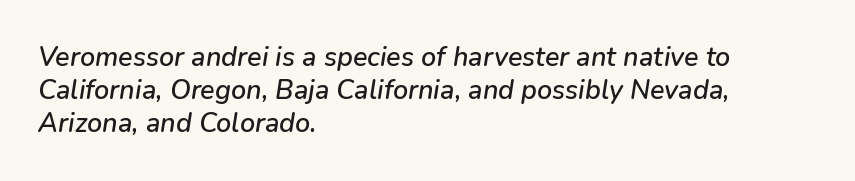
{"italic": "yes", "lean": "right", "slant_degrees": 9, "underline": "no", "align": "left", "line_spacing_ratio": 1.23, "letter_spacing": "normal", "letter_spacing_em": 0.0, "glyph_px": 27}
